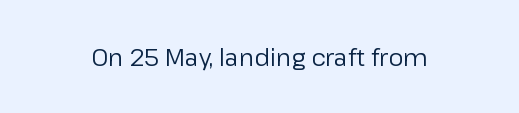
{"italic": "no", "bold": "no", "underline": "no", "letter_spacing": "normal", "letter_spacing_em": 0.0, "glyph_px": 24}
